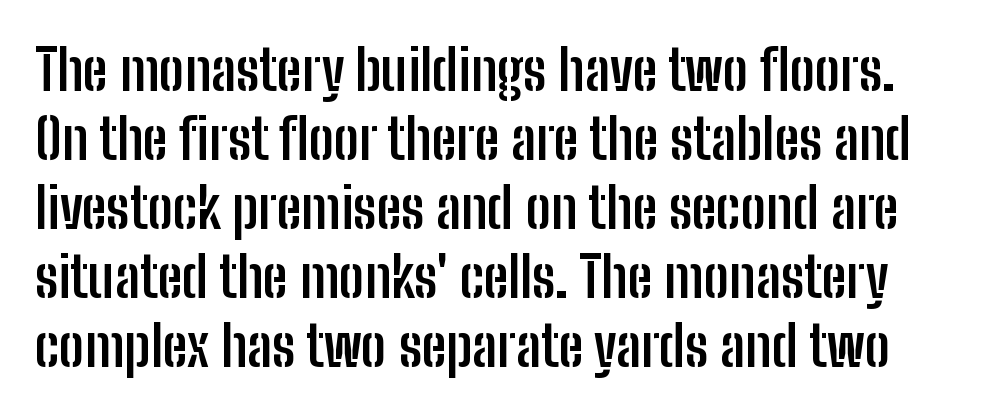
The image shows 56 px semibold, condensed sans-serif type, upright; set line spacing 1.23x, normal letter spacing, not underlined; low stroke contrast and a medium x-height.
